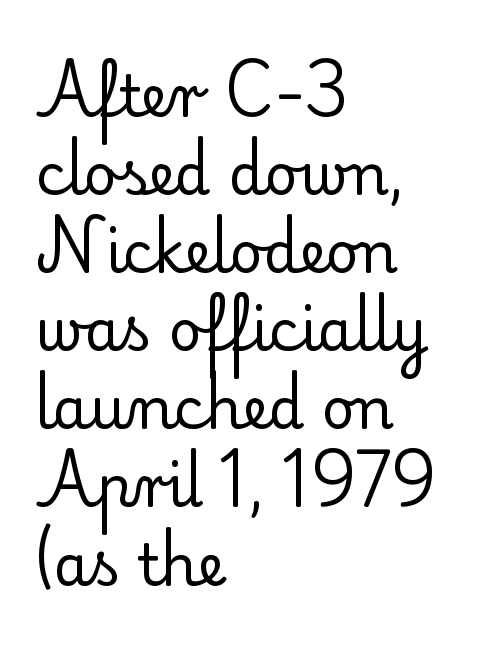
Interline gaps are of average width in this sample. Is this a fixed-width face? No — the glyphs have proportional, varying widths. Little horizontal feet cap the strokes, marking this as serif type. The lettering holds an erect, upright posture throughout.
